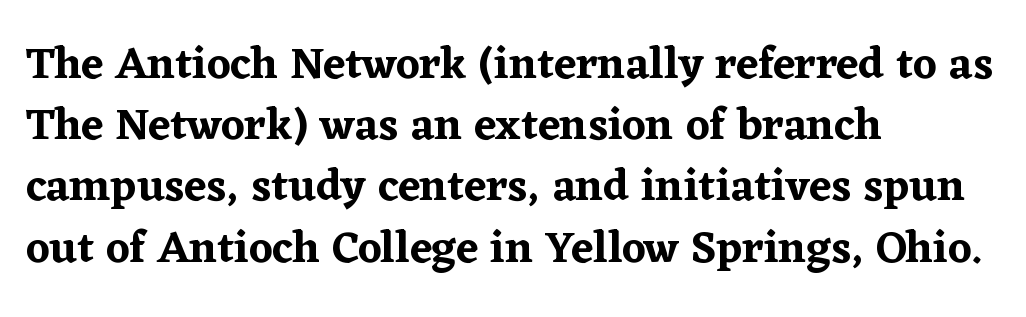
The image shows 45 px serif type, upright; set left-aligned, normal line spacing (1.36x), normal letter spacing, not underlined; low stroke contrast and a medium x-height.
